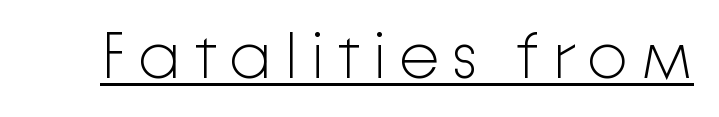
{"serif": "no", "italic": "no", "bold": "no", "weight": "light", "width": "normal", "stroke_contrast": "low", "x_height": "medium", "monospaced": "no", "underline": "yes", "glyph_px": 65}
